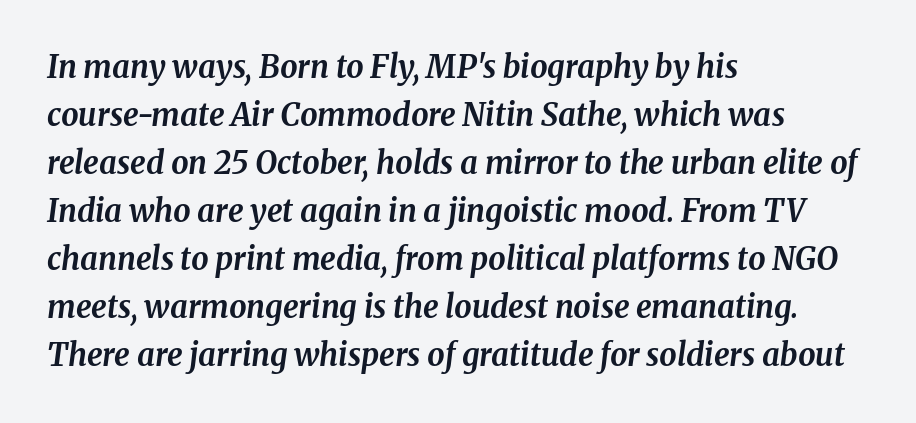
{"serif": "yes", "italic": "yes", "lean": "right", "slant_degrees": 8, "bold": "yes", "weight": "bold", "width": "normal", "stroke_contrast": "medium", "x_height": "medium", "monospaced": "no", "underline": "no", "align": "left", "line_spacing": "normal", "line_spacing_ratio": 1.55, "letter_spacing": "normal", "letter_spacing_em": 0.0, "glyph_px": 31}
